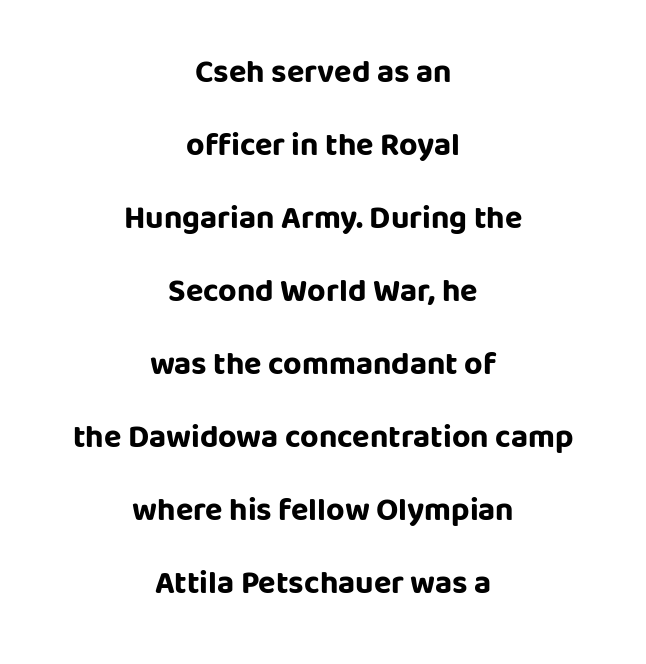
The image shows 32 px bold sans-serif type, upright; set centered, loose line spacing (2.28x), normal letter spacing, not underlined; low stroke contrast and a large x-height.
